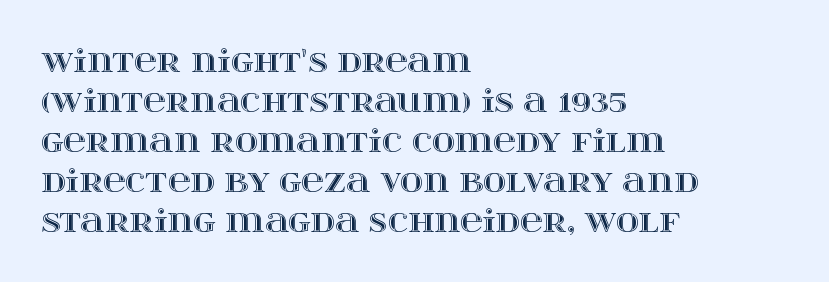
Summary of vertical rhythm: regular, with standard interline spacing. Proportional: the letters do not fall into vertical columns. The letters sit at their default tracking, neither squeezed nor spread. It's the straight-up-and-down kind of type. Teacher's note: observe the even left margin — that is flush-left alignment.
